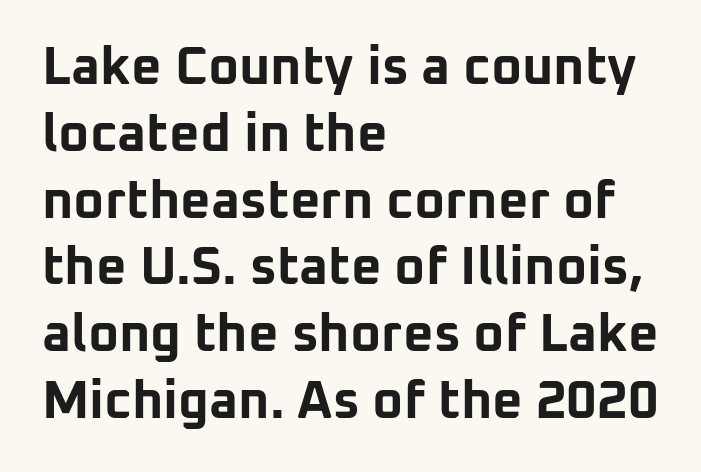
The image shows 53 px bold sans-serif type, upright; set left-aligned, normal line spacing (1.26x), normal letter spacing, not underlined; low stroke contrast and a medium x-height.
